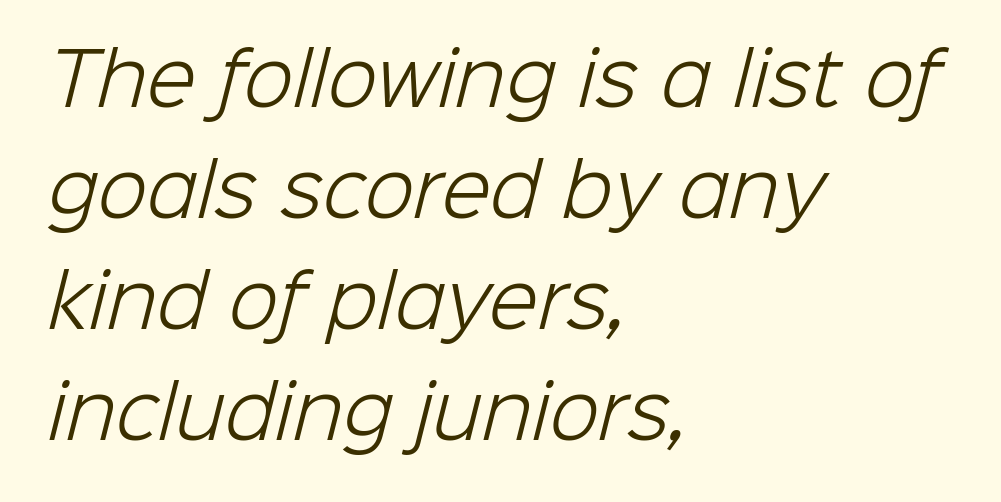
The image shows 72 px light sans-serif type; set left-aligned, normal line spacing (1.54x), normal letter spacing, not underlined; low stroke contrast and a medium x-height.
